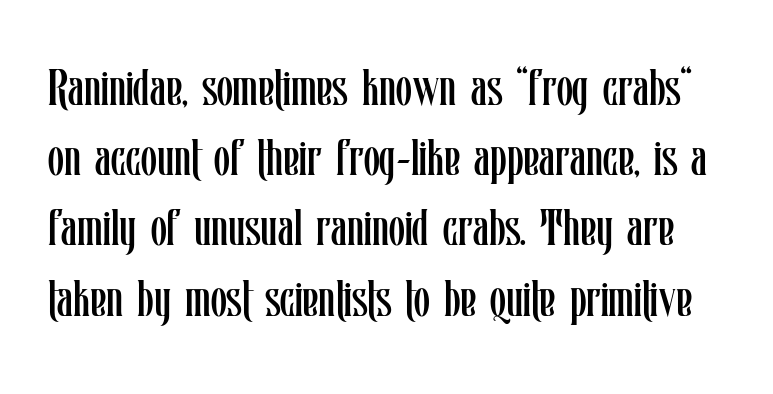
Q: Is the text bold? A: No.
Q: Is the text italic (slanted)? A: No, it is upright.
Q: Is the text underlined? A: No.
Q: Is the spacing between letters normal or unusually wide? A: Normal.
Q: Is the spacing between lines tight, normal or loose? A: Normal.
Q: Width (condensed, normal, or wide)? A: Condensed.
Q: Stroke contrast? A: Low.
Q: x-height? A: Medium.
Q: Monospaced? A: No.
